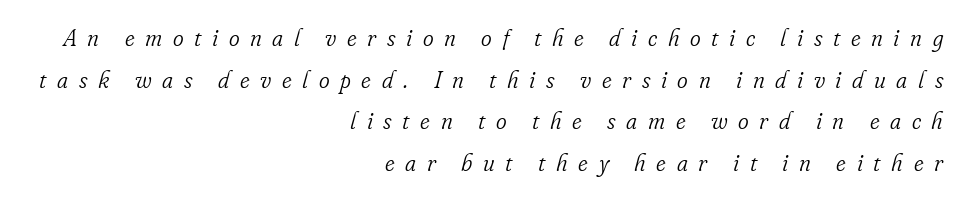
The tracking jumps out immediately: characters are airy and widely separated. Each row of text sits above clean, open space. Slanted lettering throughout. Casual observation: everything's shoved over to the right.
